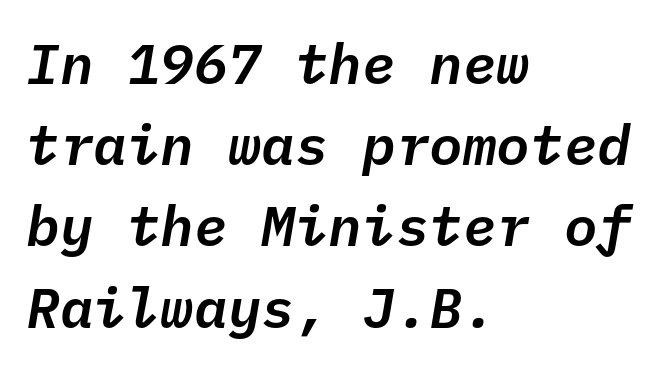
The vertical gap from one line to the next is medium. The face used here has a pronounced slope to its letters. A student would call this left alignment; a typographer would say flush left, rag right. The passage shown is not underscored anywhere. Do the characters align in a grid? Yes, the font is monospaced. Each word holds together tightly as a unit, with standard inter-letter gaps.
